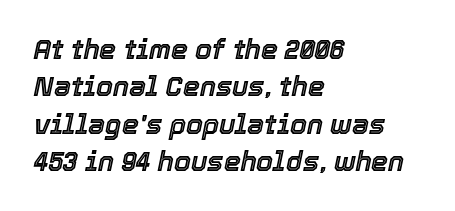
The image shows 27 px text type, italic (leaning right); set left-aligned, normal line spacing (1.38x), normal letter spacing, not underlined.
